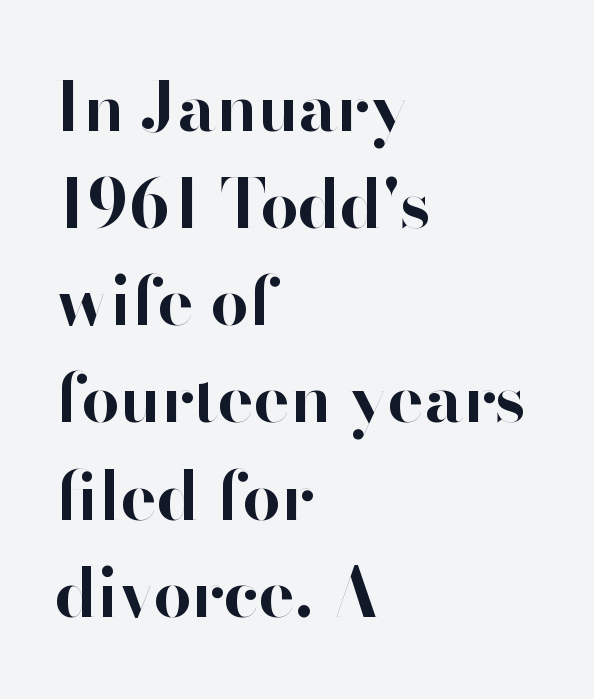
{"serif": "no", "italic": "no", "bold": "yes", "weight": "bold", "width": "normal", "stroke_contrast": "high", "x_height": "small", "monospaced": "no", "underline": "no", "align": "left", "line_spacing": "normal", "line_spacing_ratio": 1.45, "letter_spacing": "normal", "letter_spacing_em": 0.0, "glyph_px": 67}
